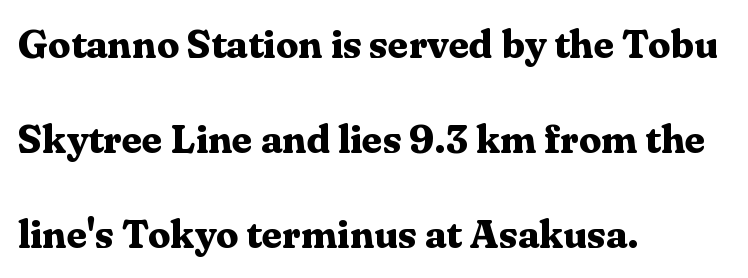
Q: Is the text bold? A: Yes.
Q: Is the text italic (slanted)? A: No, it is upright.
Q: Is the typeface a serif or a sans-serif typeface? A: Serif.
Q: Is the text underlined? A: No.
Q: How is the paragraph aligned? A: Left-aligned.
Q: Is the spacing between letters normal or unusually wide? A: Normal.
Q: Is the spacing between lines tight, normal or loose? A: Loose.
Q: Width (condensed, normal, or wide)? A: Normal.
Q: Stroke contrast? A: Medium.
Q: x-height? A: Medium.
Q: Monospaced? A: No.
